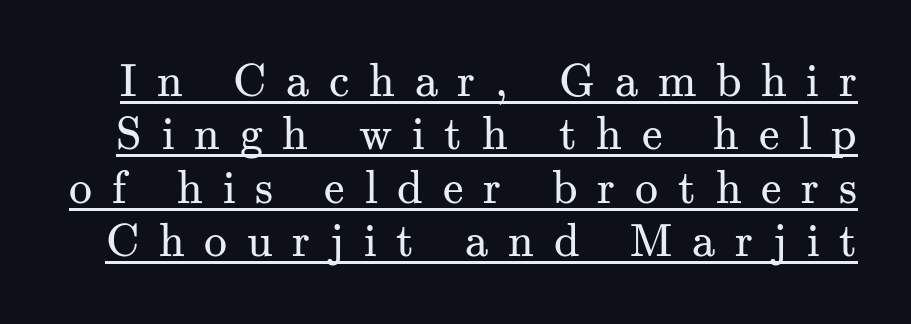
Q: Is the text bold? A: No.
Q: Is the text italic (slanted)? A: No, it is upright.
Q: Is the typeface a serif or a sans-serif typeface? A: Serif.
Q: Is the text underlined? A: Yes.
Q: Is the spacing between letters normal or unusually wide? A: Unusually wide.
Q: Width (condensed, normal, or wide)? A: Normal.
Q: Stroke contrast? A: Medium.
Q: x-height? A: Small.
Q: Monospaced? A: No.
